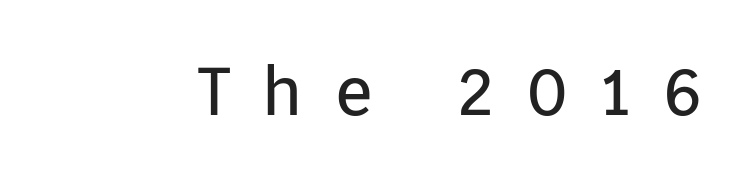
The image shows 68 px regular-weight sans-serif type, upright; set unusually wide letter spacing (+0.46 em), not underlined; low stroke contrast and a medium x-height.
